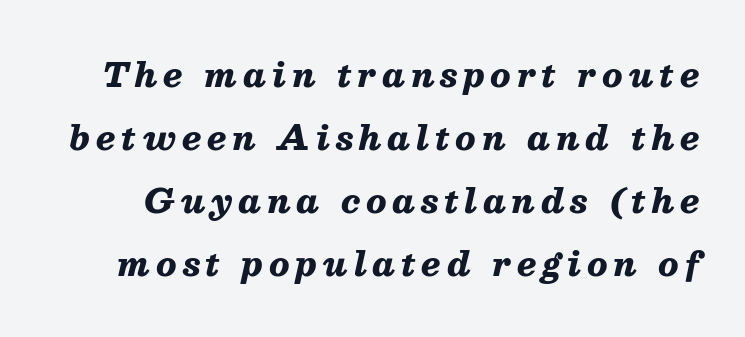
The image shows 33 px heavy type, italic (leaning right); set loose line spacing (1.91x), not underlined; medium stroke contrast and a medium x-height.
